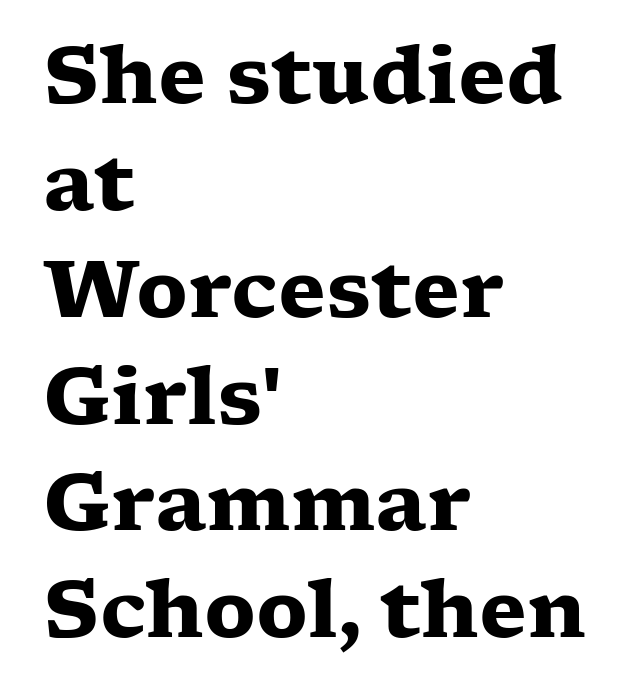
Q: Is the text bold? A: Yes.
Q: Is the text italic (slanted)? A: No, it is upright.
Q: Is the typeface a serif or a sans-serif typeface? A: Serif.
Q: Is the text underlined? A: No.
Q: How is the paragraph aligned? A: Left-aligned.
Q: Is the spacing between letters normal or unusually wide? A: Normal.
Q: Is the spacing between lines tight, normal or loose? A: Normal.
Q: Width (condensed, normal, or wide)? A: Wide.
Q: Stroke contrast? A: Low.
Q: x-height? A: Medium.
Q: Monospaced? A: No.
